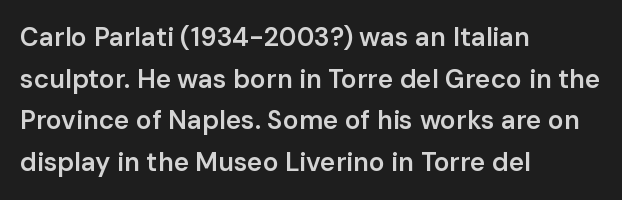
Q: Is the text bold? A: Semi-bold.
Q: Is the text italic (slanted)? A: No, it is upright.
Q: Is the text underlined? A: No.
Q: How is the paragraph aligned? A: Left-aligned.
Q: Is the spacing between letters normal or unusually wide? A: Normal.
Q: Is the spacing between lines tight, normal or loose? A: Normal.
